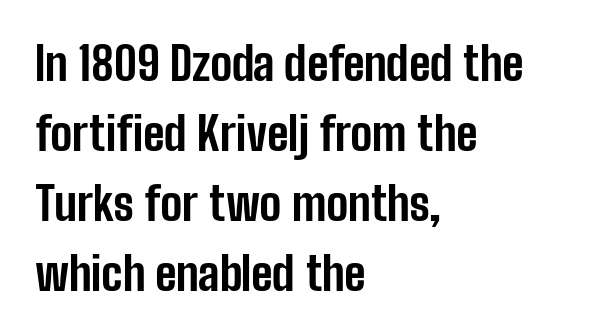
Q: Is the text bold? A: Yes.
Q: Is the text italic (slanted)? A: No, it is upright.
Q: Is the typeface a serif or a sans-serif typeface? A: Sans-serif.
Q: Is the text underlined? A: No.
Q: How is the paragraph aligned? A: Left-aligned.
Q: Is the spacing between letters normal or unusually wide? A: Normal.
Q: Is the spacing between lines tight, normal or loose? A: Normal.
Q: Width (condensed, normal, or wide)? A: Condensed.
Q: Stroke contrast? A: Low.
Q: x-height? A: Medium.
Q: Monospaced? A: No.
